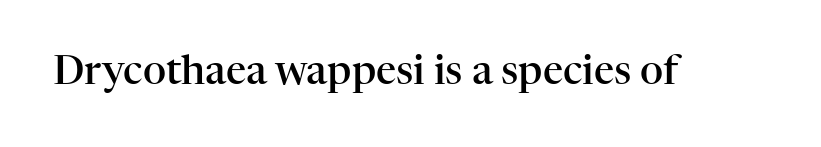
{"serif": "yes", "italic": "no", "bold": "semi", "weight": "semibold", "width": "normal", "stroke_contrast": "high", "x_height": "medium", "monospaced": "no", "underline": "no", "letter_spacing": "normal", "letter_spacing_em": 0.0, "glyph_px": 40}
